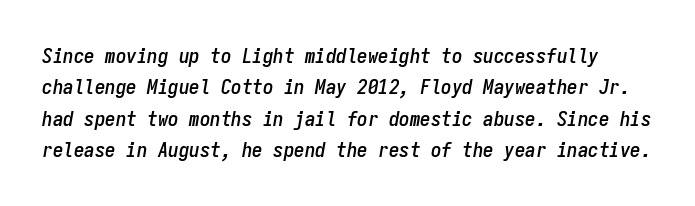
This rendering features lettering with no underline. Does the lettering tilt? It does — this is italic. The rendering uses a moderate line-height, typical for paragraphs. The rendering keeps characters at their native spacing.
